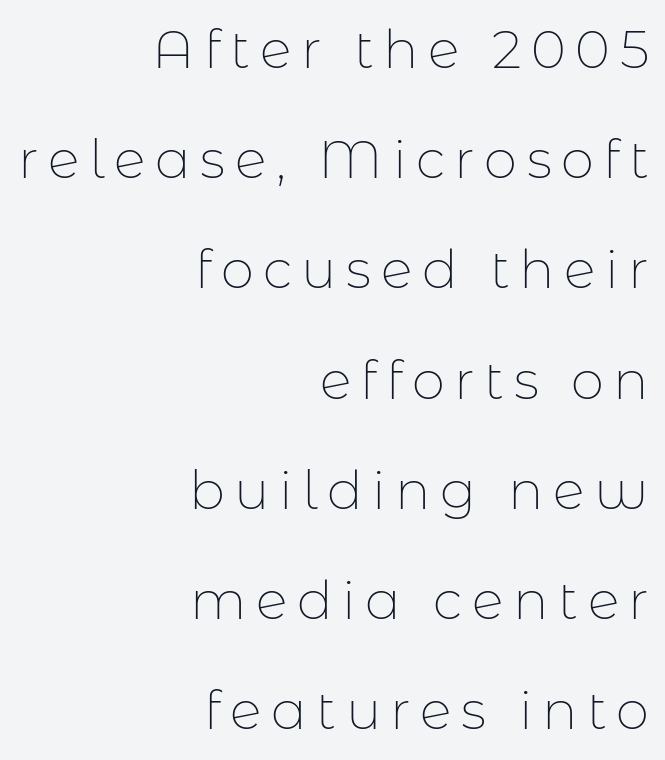
The image shows 53 px thin sans-serif type, upright; set right-aligned, loose line spacing (2.08x), not underlined; low stroke contrast and a medium x-height.
